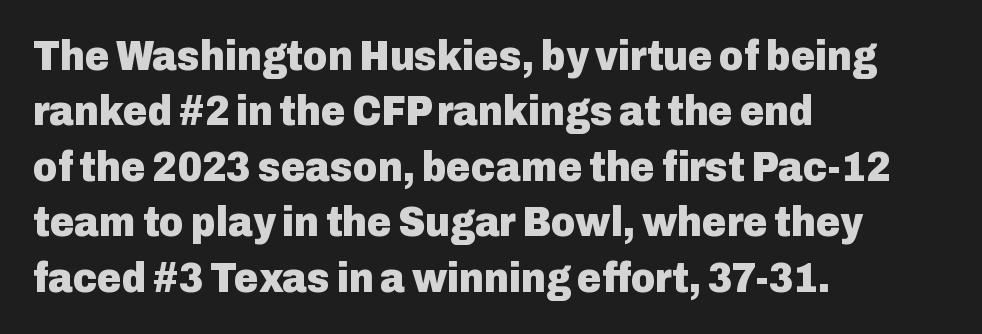
Ascenders rise straight up at ninety degrees. Glyph-to-glyph distance matches everyday printed text. How would I describe the line gaps? Plain and ordinary. Any mark beneath the type? The region is blank.
